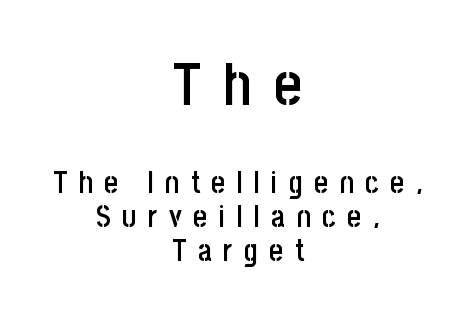
Q: Is the text bold? A: Semi-bold.
Q: Is the text italic (slanted)? A: No, it is upright.
Q: Is the typeface a serif or a sans-serif typeface? A: Sans-serif.
Q: Is the text underlined? A: No.
Q: How is the paragraph aligned? A: Centered.
Q: Is the spacing between letters normal or unusually wide? A: Unusually wide.
Q: Is the spacing between lines tight, normal or loose? A: Tight.
Q: Which block of text is set in a larger size, the first (top) or the second (bottom)? A: The first (top) one.
Q: Width (condensed, normal, or wide)? A: Condensed.
Q: Stroke contrast? A: Low.
Q: x-height? A: Large.
Q: Monospaced? A: No.
